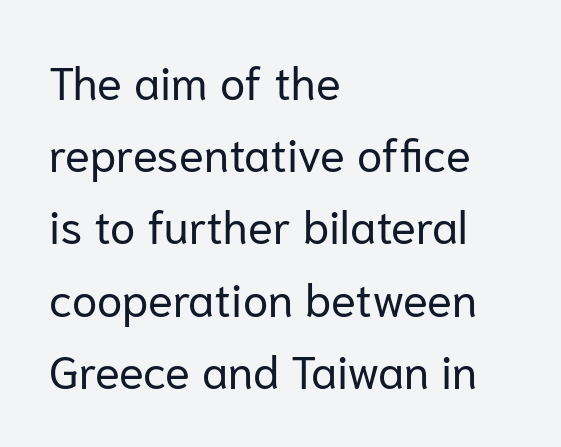
The image shows 46 px regular-weight sans-serif type, upright; set left-aligned, normal line spacing (1.57x), normal letter spacing, not underlined; low stroke contrast and a medium x-height.
